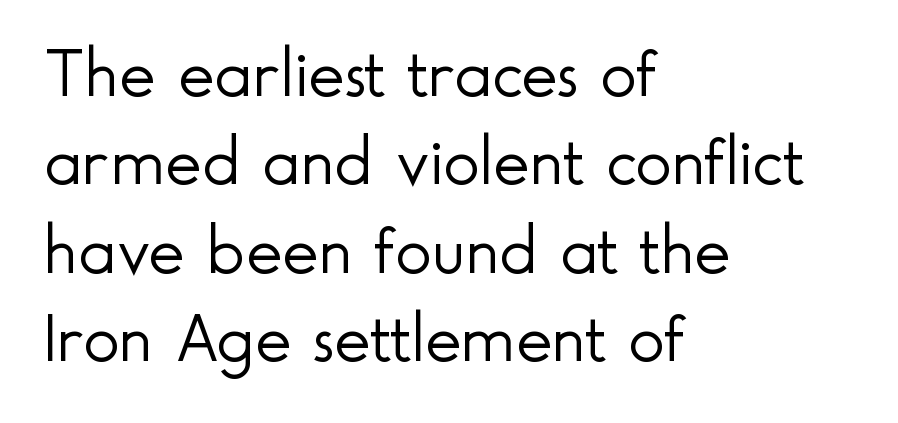
Q: Is the text bold? A: No.
Q: Is the text italic (slanted)? A: No, it is upright.
Q: Is the typeface a serif or a sans-serif typeface? A: Sans-serif.
Q: Is the text underlined? A: No.
Q: How is the paragraph aligned? A: Left-aligned.
Q: Is the spacing between letters normal or unusually wide? A: Normal.
Q: Is the spacing between lines tight, normal or loose? A: Normal.
Q: Width (condensed, normal, or wide)? A: Normal.
Q: x-height? A: Small.
Q: Monospaced? A: No.
